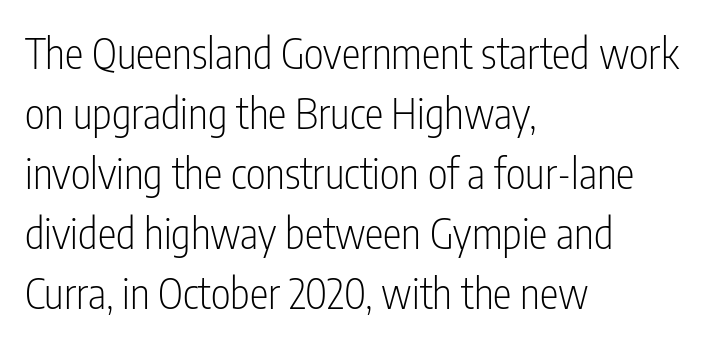
Check under the words: just untouched page. Whoever set this chose a conventional vertical rhythm. You could call the tracking neutral — neither tight nor loose. Visually the block forms a straight wall on the left and a jagged coastline on the right. The lettering holds an erect, upright posture throughout. Think of a printed novel: that variable character pitch is what you see here.
